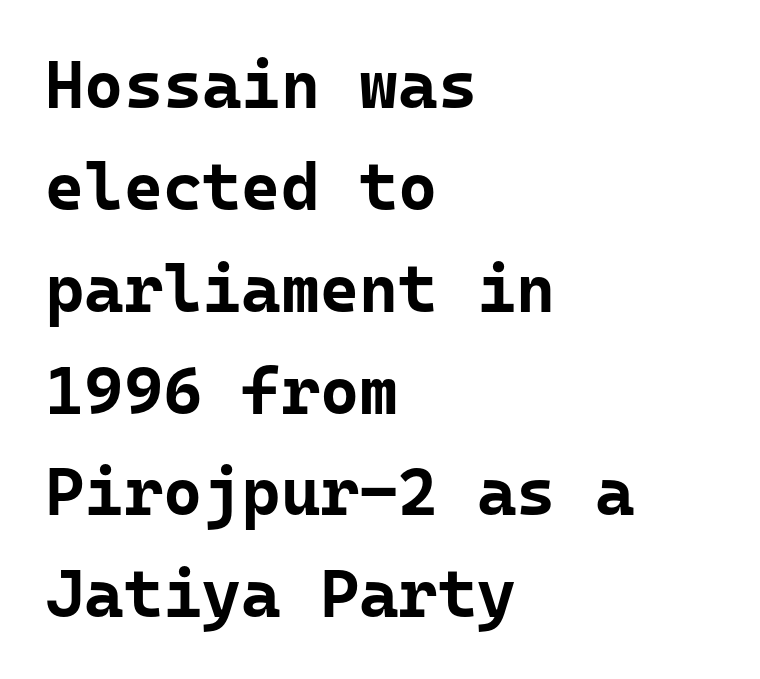
The image shows 67 px bold sans-serif type, upright, monospaced; set left-aligned, normal line spacing (1.52x), normal letter spacing, not underlined; low stroke contrast and a medium x-height.
